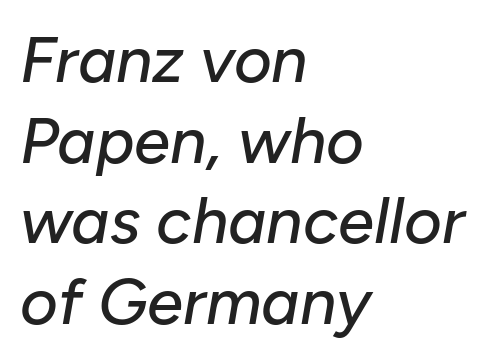
The image shows 65 px text type, italic (leaning right); set left-aligned, line spacing 1.24x, normal letter spacing, not underlined; low stroke contrast and a medium x-height.
